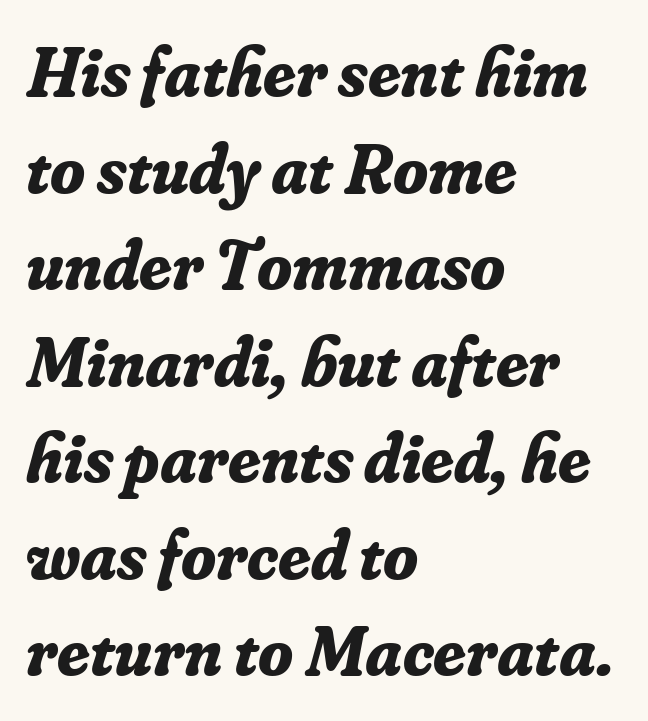
{"serif": "yes", "italic": "yes", "lean": "right", "slant_degrees": 16, "bold": "yes", "weight": "bold", "width": "normal", "stroke_contrast": "low", "x_height": "small", "monospaced": "no", "underline": "no", "align": "left", "line_spacing": "normal", "line_spacing_ratio": 1.36, "letter_spacing": "normal", "letter_spacing_em": 0.0, "glyph_px": 71}
